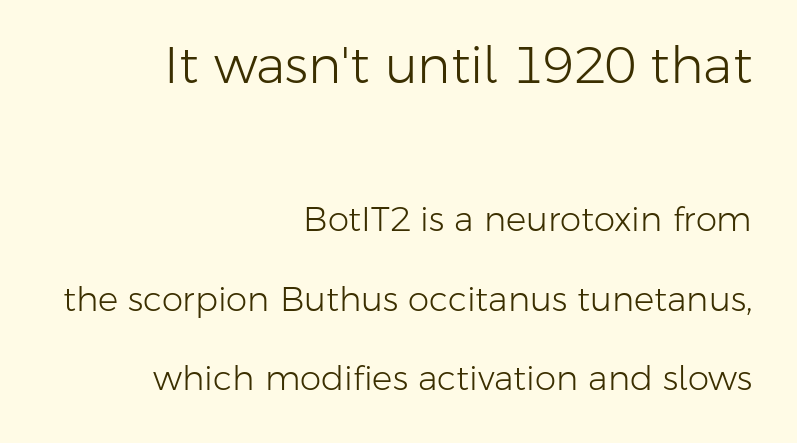
The font sits on the lighter half of the weight spectrum, regular included. Between these two stacked blocks, the higher one wins on size. Vertical strokes here are truly vertical. Check the space under the baseline: it is left empty.
